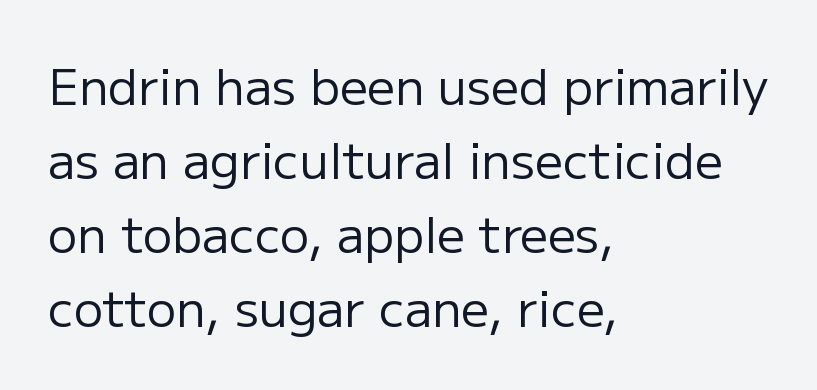
The image shows 49 px regular-weight sans-serif type, upright; set left-aligned, normal line spacing (1.51x), normal letter spacing, not underlined; low stroke contrast and a medium x-height.
